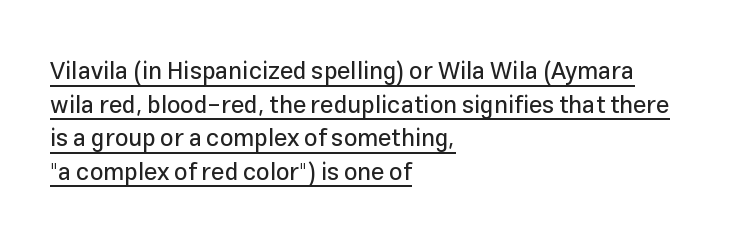
Italic: no, the glyphs are upright roman. Tracking here is standard; glyphs follow each other at the usual distance. One glance says typical: line gaps are just what's usual. Check the space under the baseline: a stroke is drawn there.
